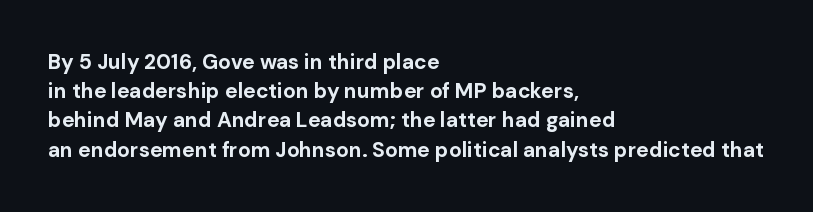
{"italic": "no", "bold": "yes", "underline": "no", "align": "left", "line_spacing": "normal", "line_spacing_ratio": 1.39, "letter_spacing": "normal", "letter_spacing_em": 0.0, "glyph_px": 21}
